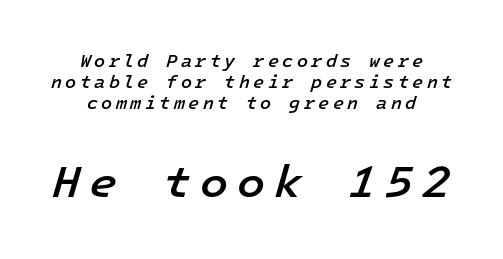
A bit beefed up — I'd call it semibold rather than bold. The string is rendered with underlining switched off. A student would notice the bottom passage is typeset larger than what precedes it. Visually the block forms a symmetrical silhouette, jagged on both flanks. The typography opts for an oblique posture over an upright one. The passage shown is typed in a monospace face where columns stay perfectly aligned.
